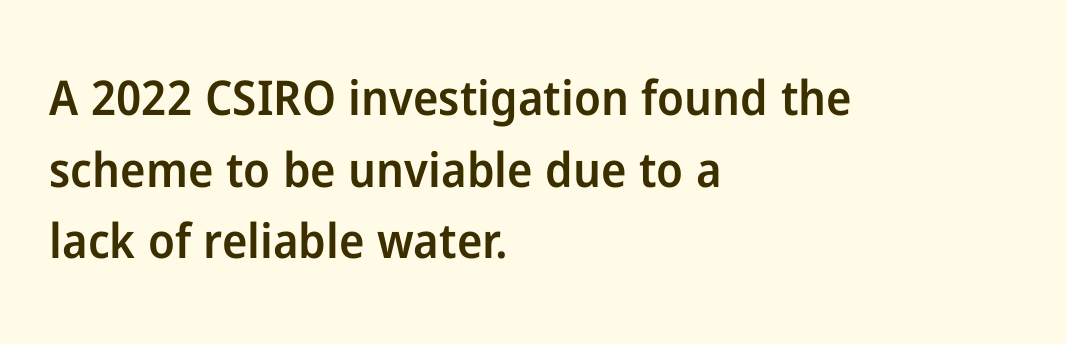
Are there feet on the stems? There aren't — it's a sans. Summary of vertical rhythm: regular, with standard interline spacing. Do the characters align in a grid? No, the font is proportional. The passage shown has conventional tracking throughout. Where is the straight margin? On the left.
